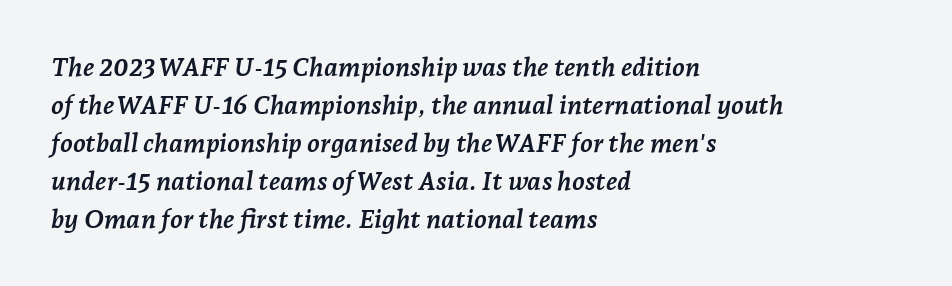
Q: Is the text bold? A: Yes.
Q: Is the text italic (slanted)? A: Yes, it leans right by about 7 degrees.
Q: Is the text underlined? A: No.
Q: How is the paragraph aligned? A: Left-aligned.
Q: Is the spacing between letters normal or unusually wide? A: Normal.
Q: Is the spacing between lines tight, normal or loose? A: Normal.
